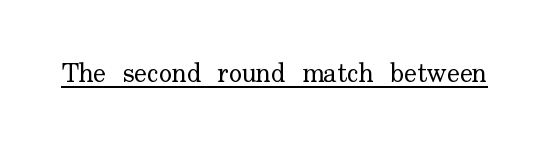
Vertical stems look standard width or narrower in stroke. This sample carries an underscore along the baseline area. Notice how the stems are strictly vertical — no italics here. Spacing between characters is what you'd get straight out of the box.
